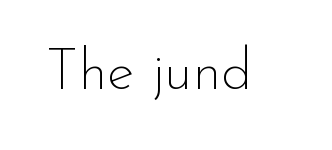
{"serif": "no", "italic": "no", "bold": "no", "weight": "thin", "width": "normal", "stroke_contrast": "low", "x_height": "small", "monospaced": "no", "underline": "no", "letter_spacing": "normal", "letter_spacing_em": 0.0, "glyph_px": 57}
